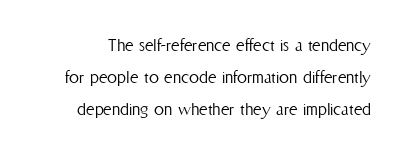
{"italic": "no", "bold": "no", "underline": "no", "line_spacing": "normal", "line_spacing_ratio": 1.6, "letter_spacing": "normal", "letter_spacing_em": 0.0, "glyph_px": 20}
